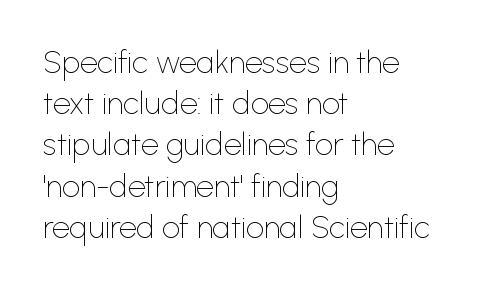
{"serif": "no", "italic": "no", "bold": "no", "weight": "thin", "width": "normal", "stroke_contrast": "low", "x_height": "medium", "monospaced": "no", "underline": "no", "align": "left", "line_spacing": "normal", "line_spacing_ratio": 1.33, "letter_spacing": "normal", "letter_spacing_em": 0.0, "glyph_px": 31}
